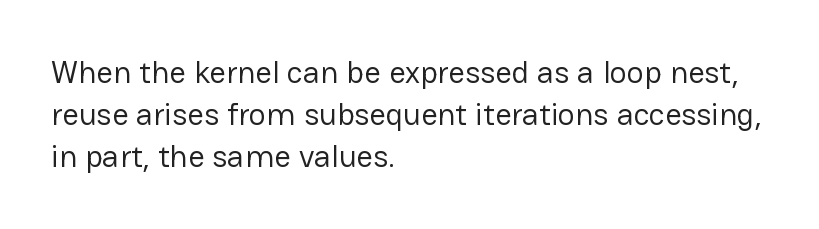
Q: Is the text bold? A: No.
Q: Is the text italic (slanted)? A: No, it is upright.
Q: Is the typeface a serif or a sans-serif typeface? A: Sans-serif.
Q: Is the text underlined? A: No.
Q: How is the paragraph aligned? A: Left-aligned.
Q: Is the spacing between letters normal or unusually wide? A: Normal.
Q: Is the spacing between lines tight, normal or loose? A: Normal.
Q: Width (condensed, normal, or wide)? A: Normal.
Q: Stroke contrast? A: Low.
Q: x-height? A: Medium.
Q: Monospaced? A: No.
